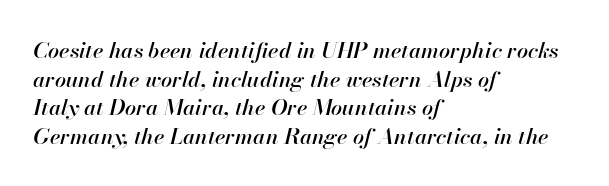
Normally led — the rows are evenly, conventionally spaced. The string is rendered with underlining switched off. Characters are canted at an angle relative to the baseline's perpendicular. All the whitespace from short lines collects on the right.
